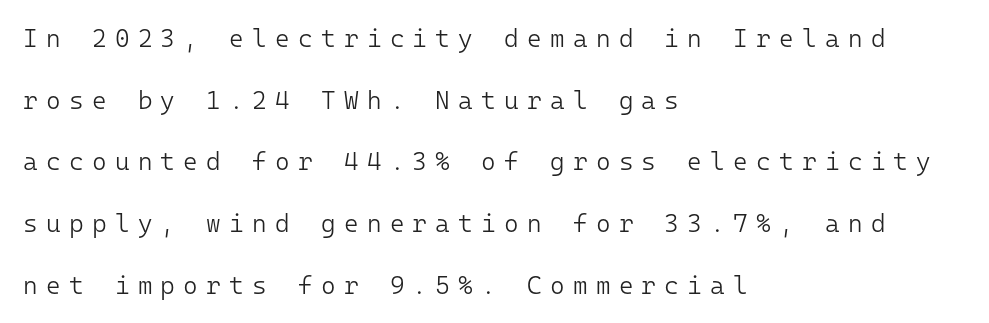
The image shows 25 px text type, upright; set left-aligned, loose line spacing (2.47x), unusually wide letter spacing (+0.33 em), not underlined.
